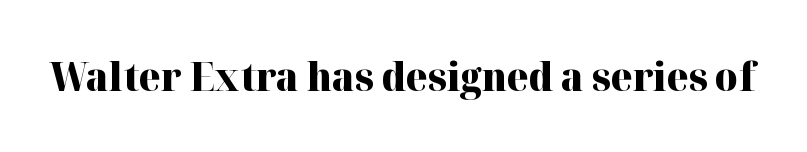
Q: Is the text bold? A: Yes.
Q: Is the text italic (slanted)? A: No, it is upright.
Q: Is the typeface a serif or a sans-serif typeface? A: Serif.
Q: Is the text underlined? A: No.
Q: Is the spacing between letters normal or unusually wide? A: Normal.
Q: Width (condensed, normal, or wide)? A: Normal.
Q: Stroke contrast? A: High.
Q: x-height? A: Medium.
Q: Monospaced? A: No.
